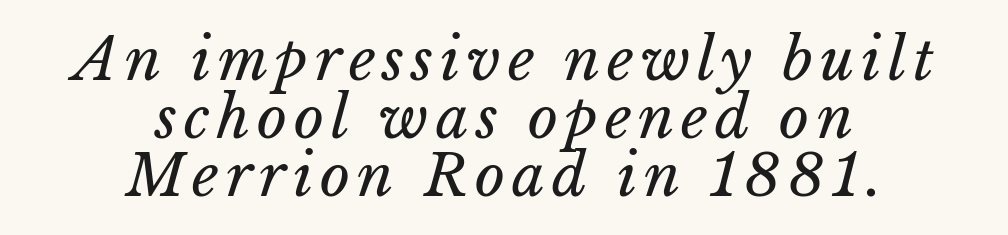
The image shows 58 px regular-weight type, italic (leaning right); set centered, tight line spacing (1.0x), not underlined; low stroke contrast and a medium x-height.
